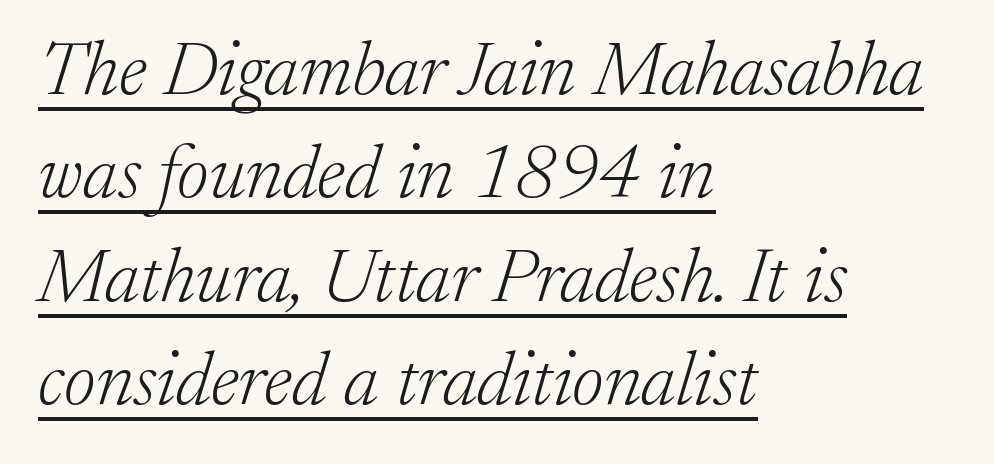
Q: Is the text bold? A: No.
Q: Is the text italic (slanted)? A: Yes, it leans right by about 17 degrees.
Q: Is the typeface a serif or a sans-serif typeface? A: Serif.
Q: Is the text underlined? A: Yes.
Q: How is the paragraph aligned? A: Left-aligned.
Q: Is the spacing between letters normal or unusually wide? A: Normal.
Q: Is the spacing between lines tight, normal or loose? A: Normal.
Q: Width (condensed, normal, or wide)? A: Normal.
Q: Stroke contrast? A: Low.
Q: x-height? A: Medium.
Q: Monospaced? A: No.
